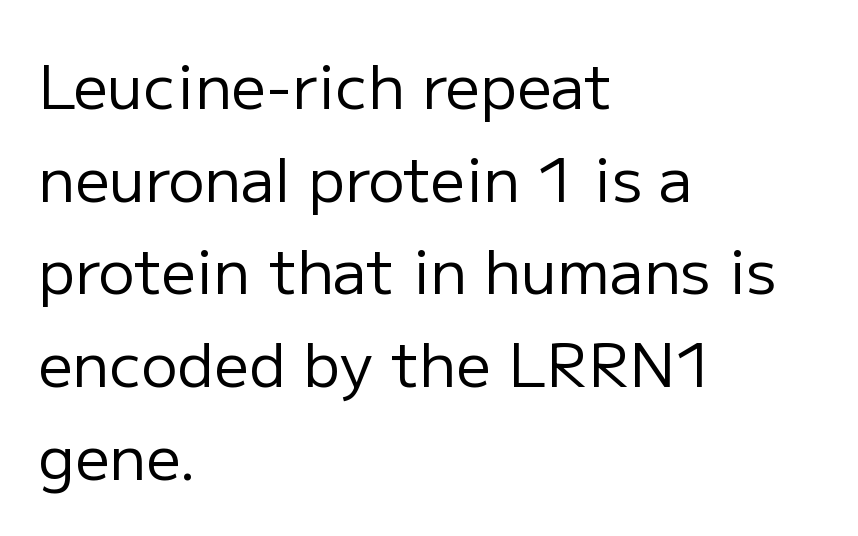
The image shows 61 px regular-weight sans-serif type, upright; set left-aligned, normal line spacing (1.52x), normal letter spacing, not underlined; low stroke contrast and a medium x-height.
